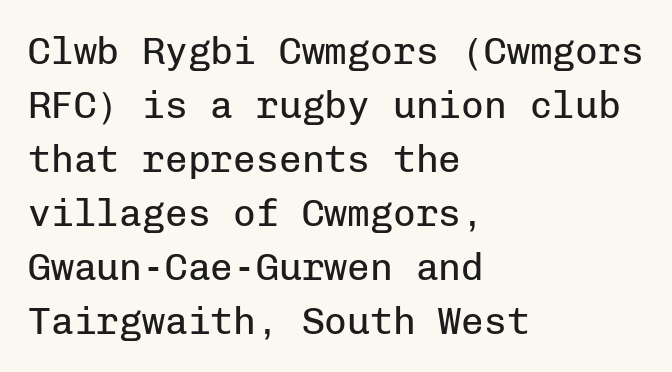
Vertical stems look standard width or narrower in stroke. Designer's note — italics off, roman on. In terms of letterform style, serifs are entirely absent. One glance says typical: line gaps are just what's usual.
